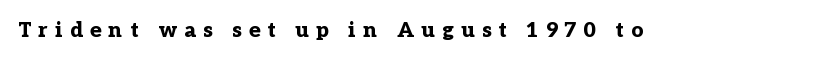
Someone cranked the tracking dial way up on this one. Glance below the letters and you will spot only blank space. The font is running at its bold setting. Upright lettering throughout.
